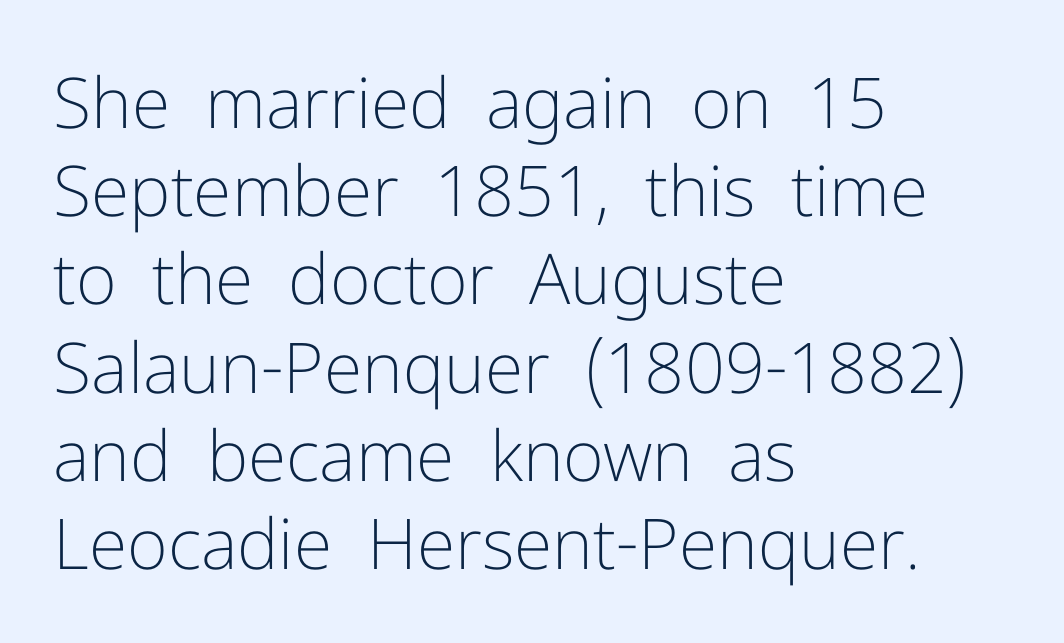
{"serif": "no", "italic": "no", "bold": "no", "weight": "light", "width": "normal", "stroke_contrast": "low", "x_height": "medium", "monospaced": "no", "underline": "no", "align": "left", "line_spacing": "normal", "line_spacing_ratio": 1.26, "letter_spacing": "normal", "letter_spacing_em": 0.0, "glyph_px": 70}
